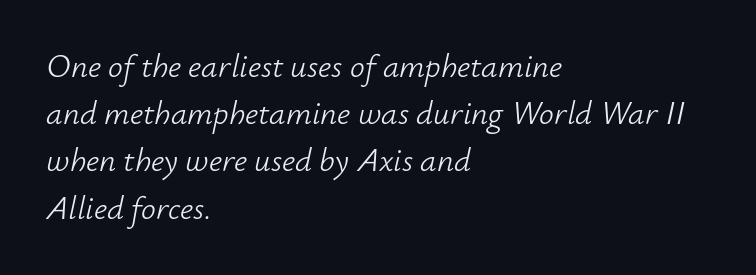
{"italic": "yes", "lean": "right", "slant_degrees": 12, "bold": "no", "weight": "light", "width": "normal", "stroke_contrast": "low", "x_height": "small", "monospaced": "no", "underline": "no", "align": "left", "line_spacing": "normal", "line_spacing_ratio": 1.43, "letter_spacing": "normal", "letter_spacing_em": 0.0, "glyph_px": 33}
